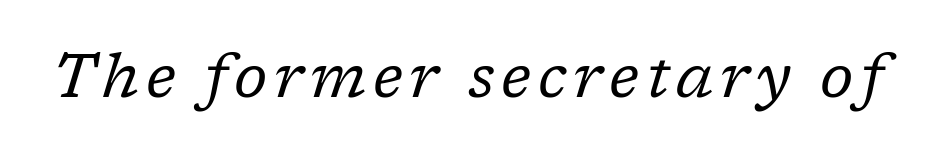
{"serif": "yes", "italic": "yes", "lean": "right", "slant_degrees": 17, "bold": "no", "weight": "regular", "width": "normal", "stroke_contrast": "low", "x_height": "medium", "monospaced": "no", "underline": "no", "glyph_px": 61}
